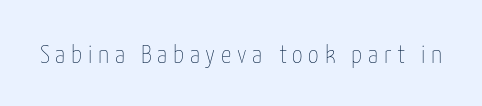
Q: Is the text bold? A: No.
Q: Is the text italic (slanted)? A: No, it is upright.
Q: Is the text underlined? A: No.
Q: Is the spacing between letters normal or unusually wide? A: Unusually wide.
